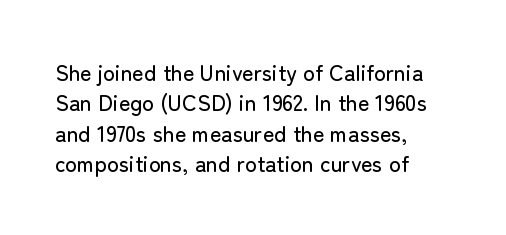
Q: Is the text italic (slanted)? A: No, it is upright.
Q: Is the text underlined? A: No.
Q: How is the paragraph aligned? A: Left-aligned.
Q: Is the spacing between letters normal or unusually wide? A: Normal.
Q: Is the spacing between lines tight, normal or loose? A: Normal.
